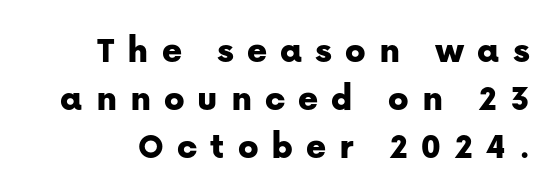
The image shows 38 px sans-serif type, upright; set normal line spacing (1.26x), unusually wide letter spacing (+0.34 em), not underlined; low stroke contrast and a medium x-height.
